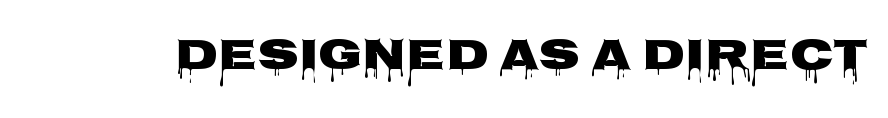
Q: Is the text italic (slanted)? A: No, it is upright.
Q: Is the typeface a serif or a sans-serif typeface? A: Sans-serif.
Q: Is the text underlined? A: No.
Q: Is the spacing between letters normal or unusually wide? A: Normal.
Q: Width (condensed, normal, or wide)? A: Wide.
Q: Stroke contrast? A: Low.
Q: x-height? A: Large.
Q: Monospaced? A: No.
